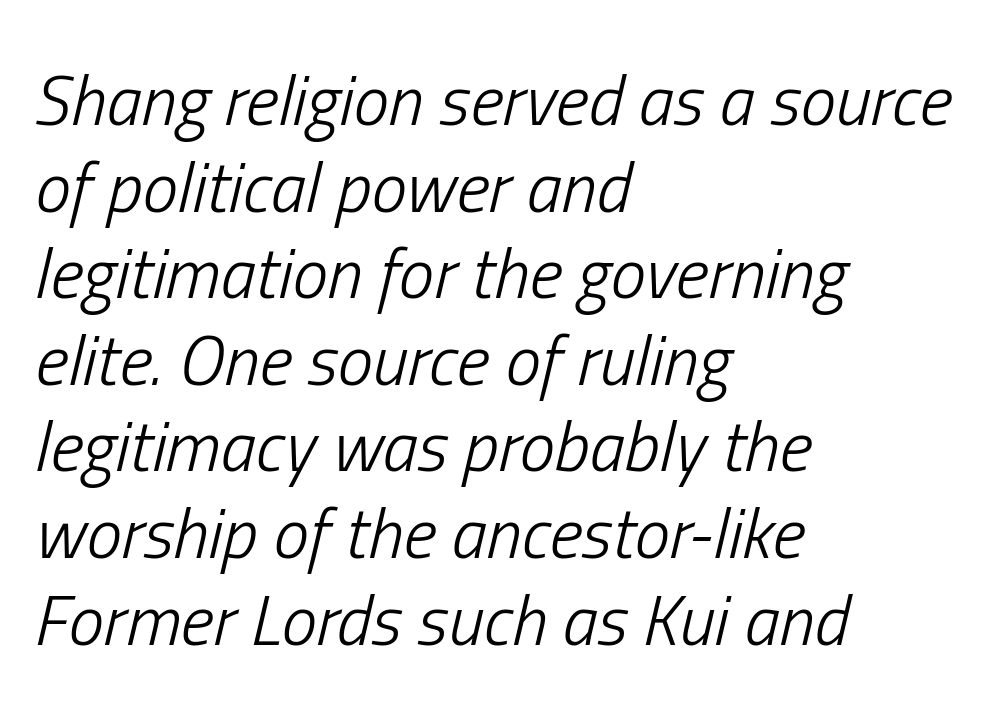
Q: Is the text bold? A: No.
Q: Is the text italic (slanted)? A: Yes, it leans right by about 13 degrees.
Q: Is the text underlined? A: No.
Q: How is the paragraph aligned? A: Left-aligned.
Q: Is the spacing between letters normal or unusually wide? A: Normal.
Q: Width (condensed, normal, or wide)? A: Condensed.
Q: Stroke contrast? A: Low.
Q: x-height? A: Medium.
Q: Monospaced? A: No.
